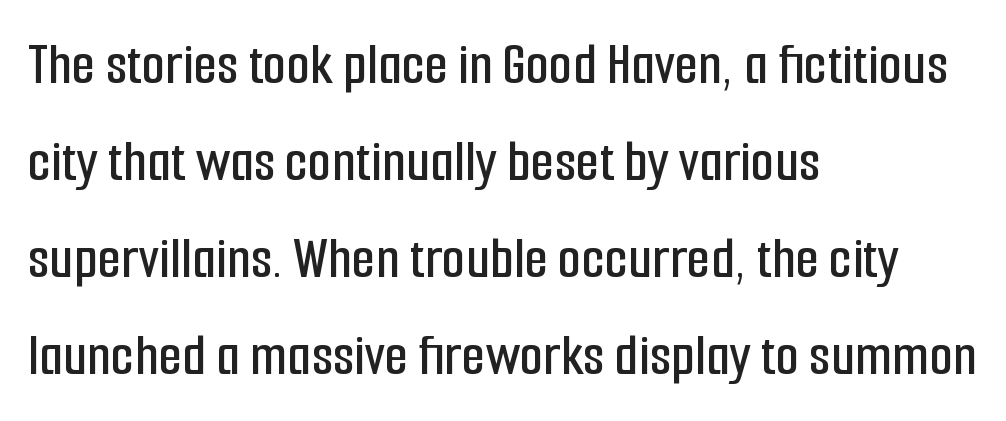
Q: Is the text italic (slanted)? A: No, it is upright.
Q: Is the typeface a serif or a sans-serif typeface? A: Sans-serif.
Q: Is the text underlined? A: No.
Q: How is the paragraph aligned? A: Left-aligned.
Q: Is the spacing between letters normal or unusually wide? A: Normal.
Q: Is the spacing between lines tight, normal or loose? A: Normal.
Q: Width (condensed, normal, or wide)? A: Condensed.
Q: Stroke contrast? A: Low.
Q: x-height? A: Medium.
Q: Monospaced? A: No.
